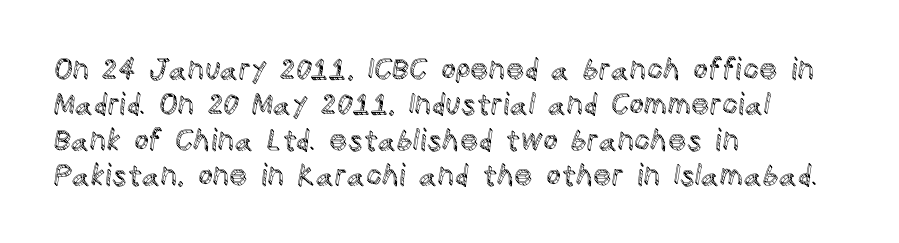
The image shows 29 px text type; set left-aligned, line spacing 1.22x, normal letter spacing, not underlined; a large x-height.
